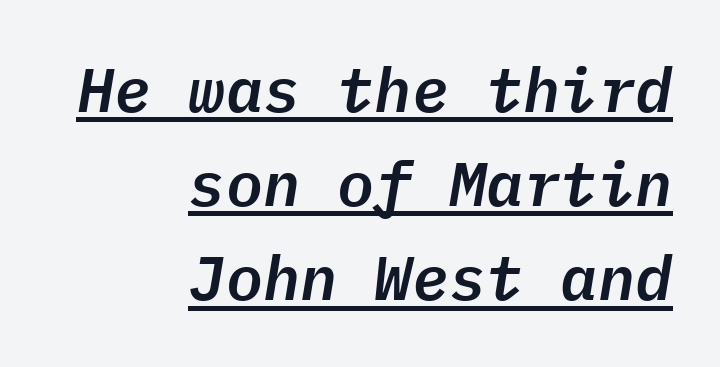
The image shows 62 px text type, italic (leaning right), monospaced; set right-aligned, normal line spacing (1.52x), normal letter spacing, underlined; low stroke contrast and a medium x-height.
